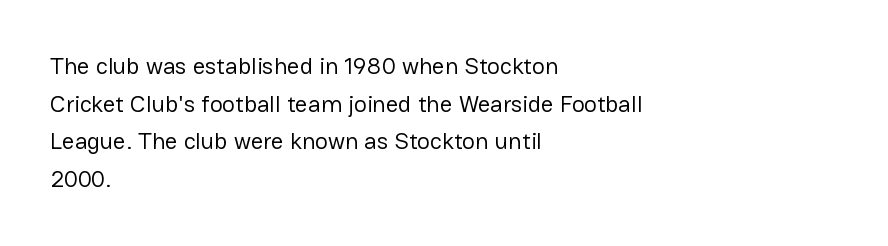
The image shows 24 px text type, upright; set left-aligned, normal line spacing (1.57x), normal letter spacing, not underlined.
